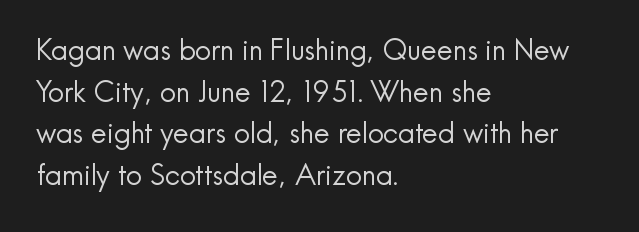
{"serif": "no", "italic": "no", "bold": "no", "weight": "regular", "width": "normal", "x_height": "small", "monospaced": "no", "underline": "no", "align": "left", "line_spacing": "normal", "line_spacing_ratio": 1.49, "letter_spacing": "normal", "letter_spacing_em": 0.0, "glyph_px": 28}
